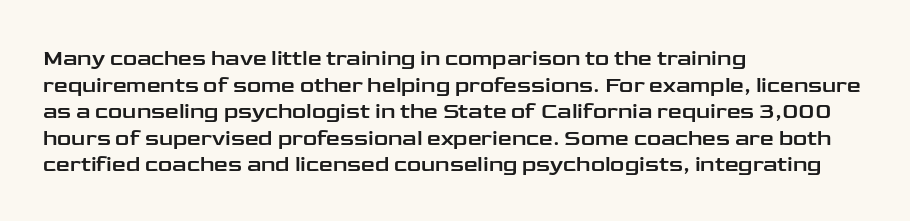
{"italic": "no", "underline": "no", "align": "left", "line_spacing_ratio": 1.21, "letter_spacing": "normal", "letter_spacing_em": 0.0, "glyph_px": 22}
